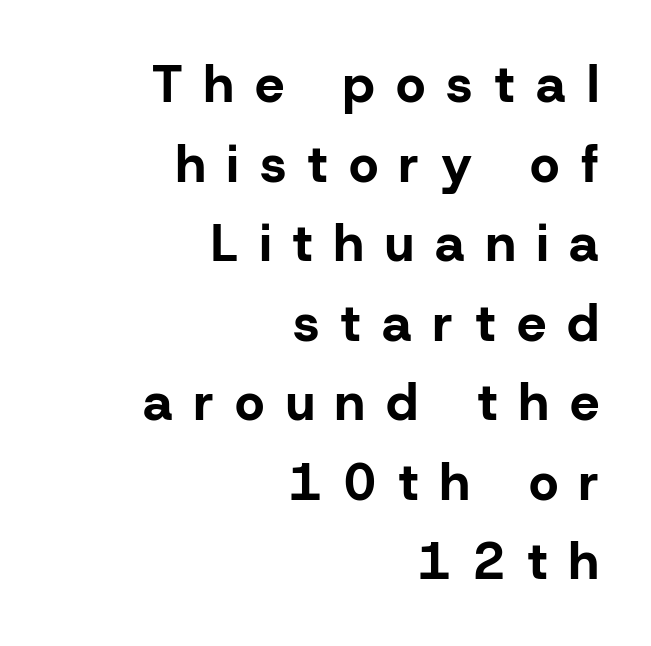
Q: Is the text bold? A: Yes.
Q: Is the text italic (slanted)? A: No, it is upright.
Q: Is the typeface a serif or a sans-serif typeface? A: Sans-serif.
Q: Is the text underlined? A: No.
Q: How is the paragraph aligned? A: Right-aligned.
Q: Is the spacing between letters normal or unusually wide? A: Unusually wide.
Q: Is the spacing between lines tight, normal or loose? A: Normal.
Q: Width (condensed, normal, or wide)? A: Normal.
Q: Stroke contrast? A: Low.
Q: x-height? A: Medium.
Q: Monospaced? A: No.
